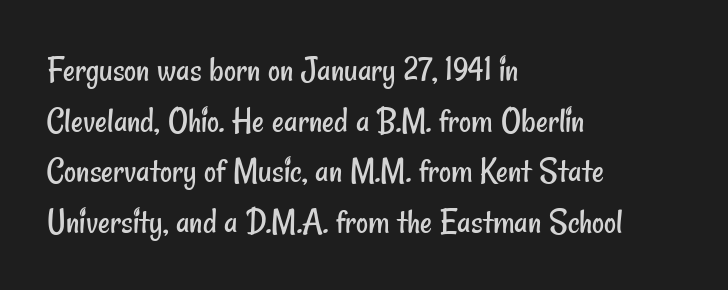
The image shows 37 px regular-weight, condensed sans-serif type; set left-aligned, normal line spacing (1.37x), normal letter spacing, not underlined; low stroke contrast and a small x-height.
